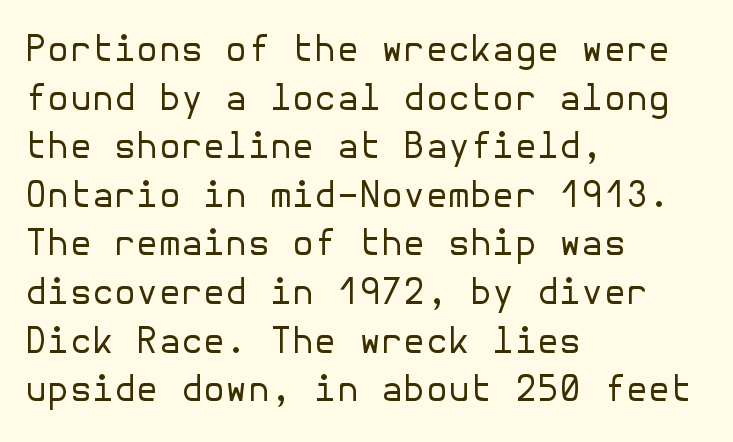
{"serif": "no", "italic": "no", "bold": "no", "weight": "regular", "width": "normal", "stroke_contrast": "low", "x_height": "medium", "underline": "no", "align": "left", "line_spacing": "normal", "line_spacing_ratio": 1.35, "letter_spacing": "normal", "letter_spacing_em": 0.0, "glyph_px": 36}
